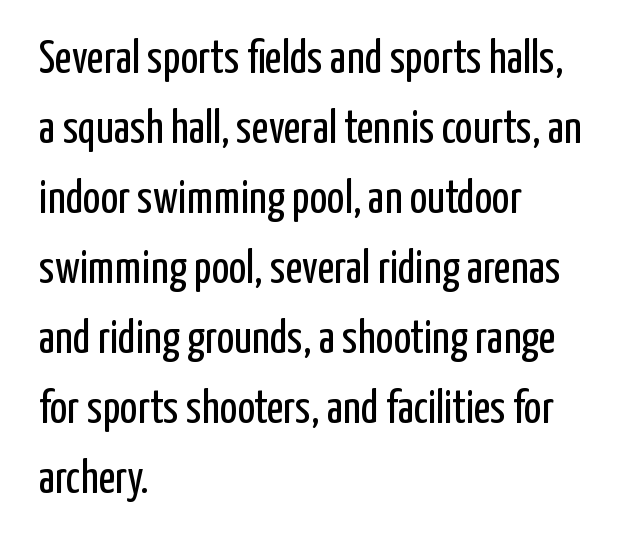
Q: Is the text bold? A: No.
Q: Is the text italic (slanted)? A: No, it is upright.
Q: Is the typeface a serif or a sans-serif typeface? A: Sans-serif.
Q: Is the text underlined? A: No.
Q: How is the paragraph aligned? A: Left-aligned.
Q: Is the spacing between letters normal or unusually wide? A: Normal.
Q: Is the spacing between lines tight, normal or loose? A: Normal.
Q: Width (condensed, normal, or wide)? A: Condensed.
Q: Stroke contrast? A: Low.
Q: x-height? A: Medium.
Q: Monospaced? A: No.
